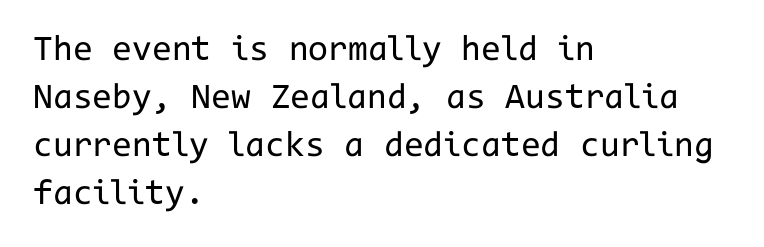
Q: Is the text bold? A: No.
Q: Is the text italic (slanted)? A: No, it is upright.
Q: Is the typeface a serif or a sans-serif typeface? A: Sans-serif.
Q: Is the text underlined? A: No.
Q: How is the paragraph aligned? A: Left-aligned.
Q: Is the spacing between letters normal or unusually wide? A: Normal.
Q: Is the spacing between lines tight, normal or loose? A: Normal.
Q: Width (condensed, normal, or wide)? A: Normal.
Q: Stroke contrast? A: Low.
Q: x-height? A: Medium.
Q: Monospaced? A: Yes.
